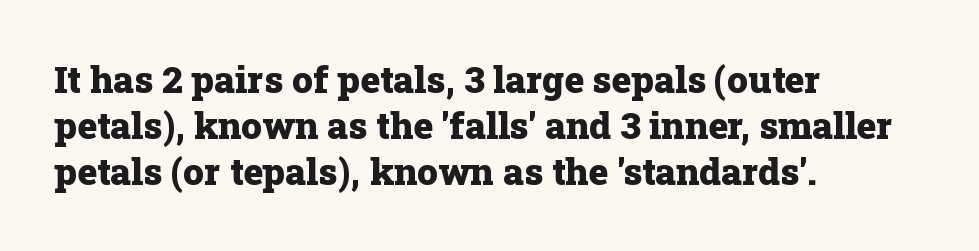
{"serif": "yes", "italic": "no", "bold": "yes", "weight": "heavy", "width": "normal", "stroke_contrast": "low", "x_height": "medium", "monospaced": "no", "underline": "no", "align": "left", "line_spacing": "normal", "line_spacing_ratio": 1.25, "letter_spacing": "normal", "letter_spacing_em": 0.0, "glyph_px": 37}
